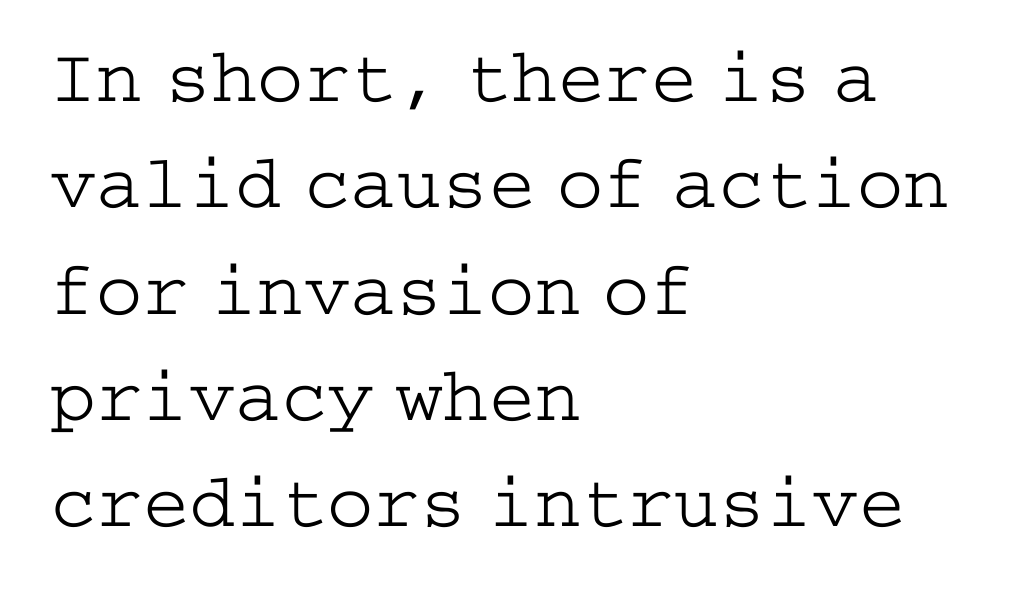
All the whitespace from short lines collects on the right. Typographically, this falls in the serif category. Evenly set lines give the paragraph a standard silhouette. The tracking reads as untouched default to a designer's eye. Is this a heavy cut? Hardly; it is regular or lighter. Unlike italic type, these characters show no tilt at all.
